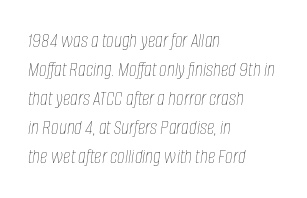
The image shows 21 px text type, italic (leaning right); set left-aligned, normal line spacing (1.38x), normal letter spacing, not underlined.
